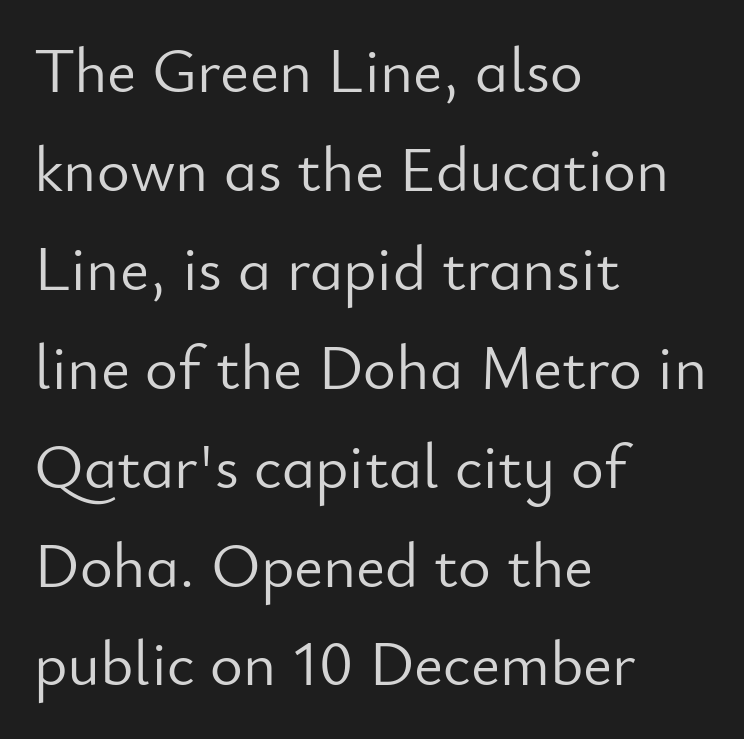
Is this a sans? Yes — the strokes have no serifs. The tracking reads as untouched default to a designer's eye. Letters rest on an invisible, unmarked baseline. No heavy texture on the line: the type isn't bold. Here the designer chose a conventional face with non-uniform glyph widths. Evenly set lines give the paragraph a standard silhouette.
